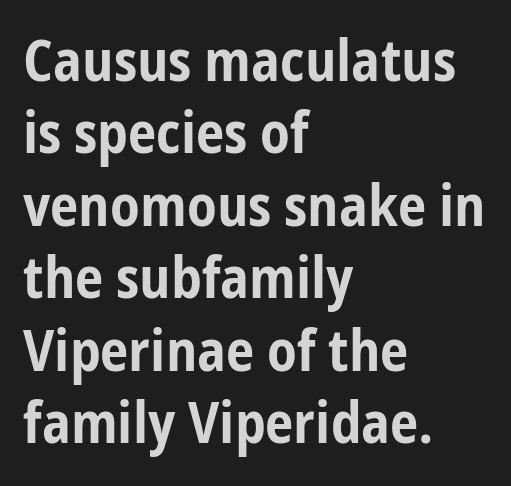
A dark, heavy texture on the line: the type is bold. The specimen omits any rule beneath the text block's lines. Vertically, the passage feels balanced, rows spaced as you'd expect. Is the block centered? No — it sits flush against the left margin. A typesetter would call this proportional, since set widths differ per character. A typesetter would mark this as roman, not italic.
